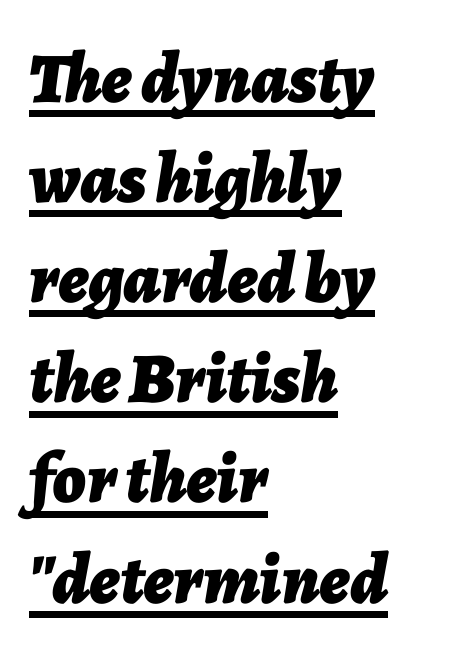
Q: Is the text bold? A: Yes.
Q: Is the text italic (slanted)? A: Yes, it leans right by about 7 degrees.
Q: Is the text underlined? A: Yes.
Q: How is the paragraph aligned? A: Left-aligned.
Q: Is the spacing between letters normal or unusually wide? A: Normal.
Q: Is the spacing between lines tight, normal or loose? A: Normal.
Q: Width (condensed, normal, or wide)? A: Normal.
Q: Stroke contrast? A: Low.
Q: x-height? A: Medium.
Q: Monospaced? A: No.
